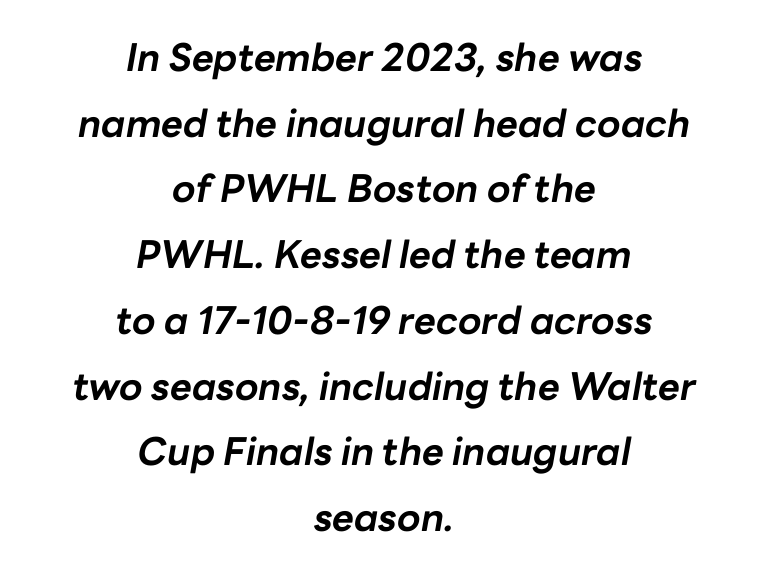
A centered setting, common on invitations and titles, is used for this passage. The tracking reads as untouched default to a designer's eye. Underline: absent. Heavy, bold letterforms. Each letter keeps its own natural width here, so spacing adapts to shape.
